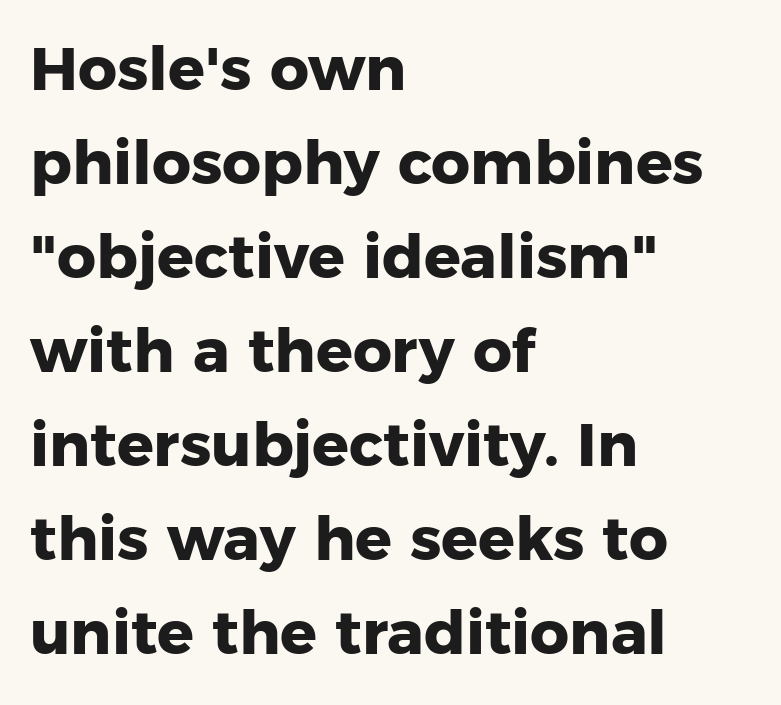
Q: Is the text bold? A: Yes.
Q: Is the text italic (slanted)? A: No, it is upright.
Q: Is the typeface a serif or a sans-serif typeface? A: Sans-serif.
Q: Is the text underlined? A: No.
Q: How is the paragraph aligned? A: Left-aligned.
Q: Is the spacing between letters normal or unusually wide? A: Normal.
Q: Is the spacing between lines tight, normal or loose? A: Normal.
Q: Width (condensed, normal, or wide)? A: Normal.
Q: Stroke contrast? A: Low.
Q: x-height? A: Medium.
Q: Monospaced? A: No.
